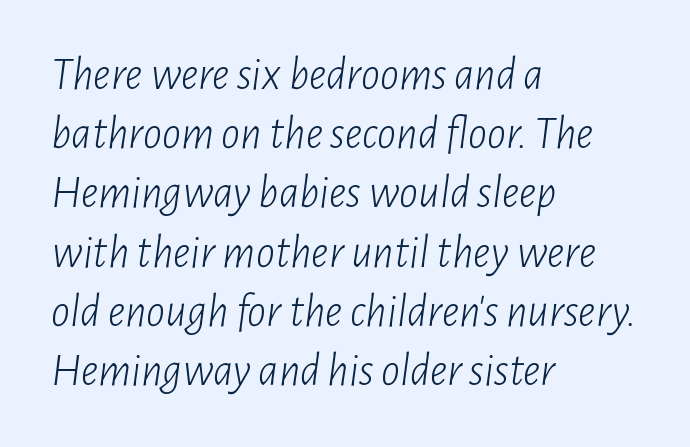
Q: Is the text bold? A: No.
Q: Is the text italic (slanted)? A: Yes, it leans right by about 7 degrees.
Q: Is the text underlined? A: No.
Q: How is the paragraph aligned? A: Left-aligned.
Q: Is the spacing between letters normal or unusually wide? A: Normal.
Q: Is the spacing between lines tight, normal or loose? A: Normal.
Q: Width (condensed, normal, or wide)? A: Condensed.
Q: Stroke contrast? A: Low.
Q: x-height? A: Medium.
Q: Monospaced? A: No.
